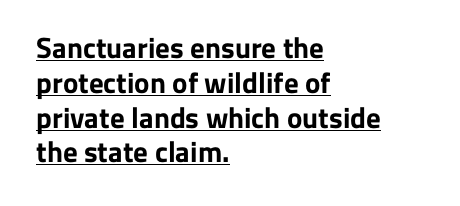
Is there any slant? The stems are plumb. Examine the stroke ends and you'll find no serifs. Does a line run under the words? Yes, clearly. In CSS terms this would be text-align: left.
